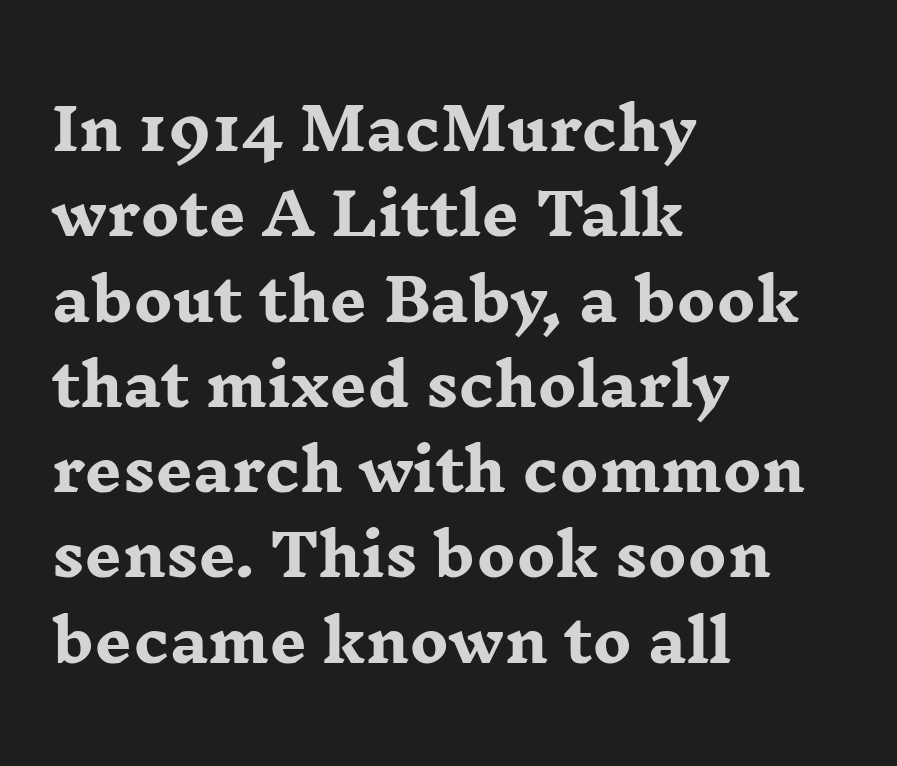
Leading matches the norm, producing a regular column. A typesetter would call this zero additional tracking. Character widths vary here, with narrow letters taking less room than wide ones. Is there any slant? The stems are plumb. I'd call this a serif setting — the letters wear small feet.
